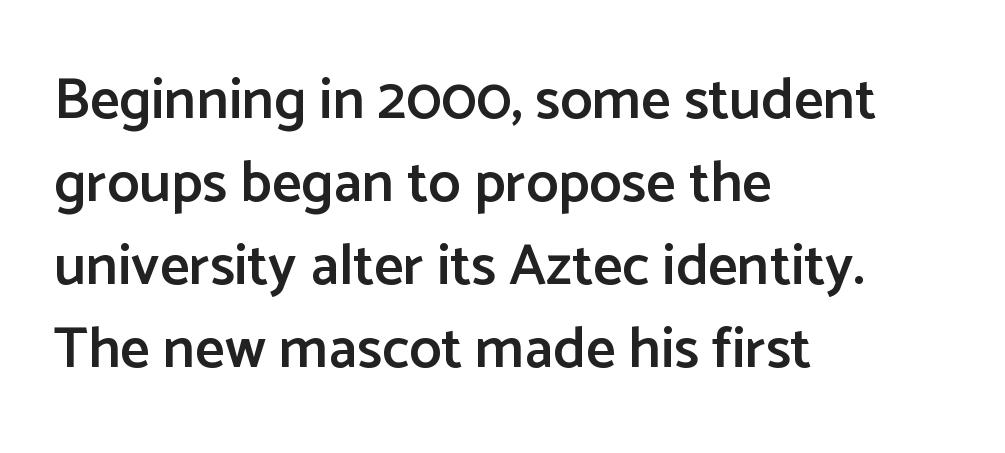
If you drew a ruler down the left edge, every line would touch it. The rendering uses natural spacing where letterforms have individual widths. The passage shown is not underscored anywhere. Regular leading. A typesetter would label this face a sans. Quick note: not italic, upright.
